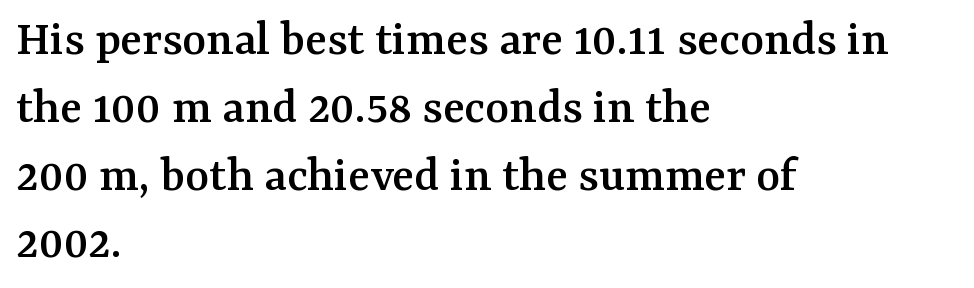
Q: Is the text italic (slanted)? A: No, it is upright.
Q: Is the typeface a serif or a sans-serif typeface? A: Serif.
Q: Is the text underlined? A: No.
Q: How is the paragraph aligned? A: Left-aligned.
Q: Is the spacing between letters normal or unusually wide? A: Normal.
Q: Is the spacing between lines tight, normal or loose? A: Normal.
Q: Width (condensed, normal, or wide)? A: Normal.
Q: Stroke contrast? A: Medium.
Q: x-height? A: Medium.
Q: Monospaced? A: No.
